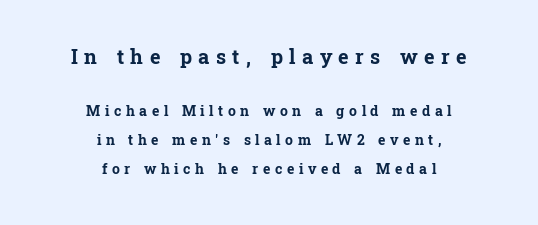
Q: Is the text bold? A: Yes.
Q: Is the text italic (slanted)? A: No, it is upright.
Q: Is the text underlined? A: No.
Q: How is the paragraph aligned? A: Centered.
Q: Is the spacing between letters normal or unusually wide? A: Unusually wide.
Q: Is the spacing between lines tight, normal or loose? A: Loose.
Q: Which block of text is set in a larger size, the first (top) or the second (bottom)? A: The first (top) one.
